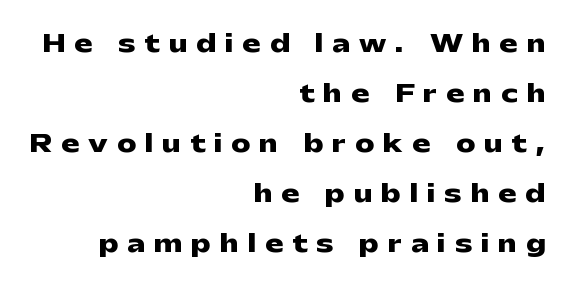
The specimen reads as upright at a glance. Does the leading feel generous? Absolutely, it's lavish. A clean baseline with only descenders dipping below it. In terms of weight, the rendering is a true, heavy bold. Line endings align vertically; line beginnings do not. Caption: expanded tracking, letters set apart.
